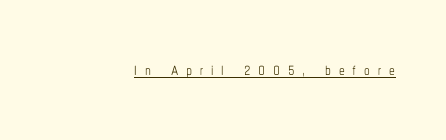
{"italic": "no", "bold": "no", "underline": "yes", "letter_spacing": "wide", "letter_spacing_em": 0.34, "glyph_px": 23}
